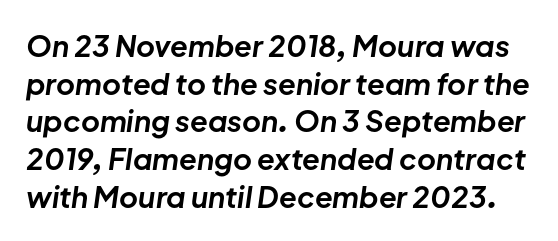
Q: Is the text bold? A: Yes.
Q: Is the text italic (slanted)? A: Yes, it leans right by about 8 degrees.
Q: Is the text underlined? A: No.
Q: Is the spacing between letters normal or unusually wide? A: Normal.
Q: Is the spacing between lines tight, normal or loose? A: Normal.
Q: Width (condensed, normal, or wide)? A: Normal.
Q: Stroke contrast? A: Low.
Q: x-height? A: Medium.
Q: Monospaced? A: No.
